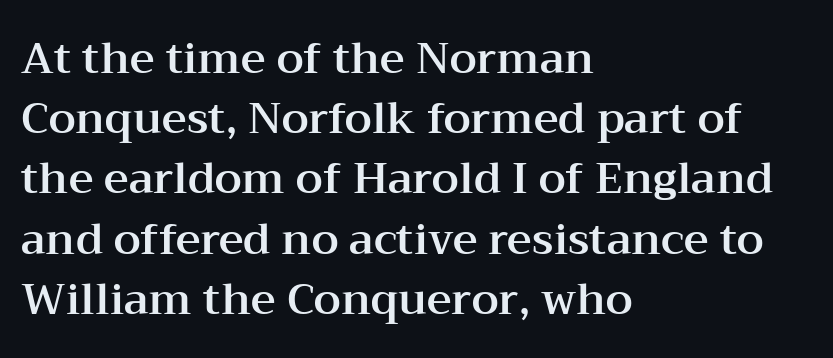
{"serif": "yes", "italic": "no", "width": "wide", "stroke_contrast": "medium", "x_height": "medium", "monospaced": "no", "underline": "no", "align": "left", "line_spacing": "normal", "line_spacing_ratio": 1.4, "letter_spacing": "normal", "letter_spacing_em": 0.0, "glyph_px": 43}
